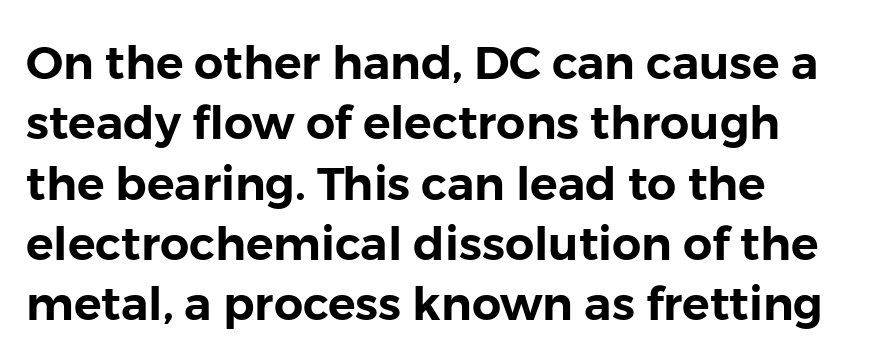
Quick note: underline off. One glance says typical: line gaps are just what's usual. Is the letter spacing exaggerated? No — it looks like the ordinary default. Which margin do the lines hug? The left one — the right edge is uneven. Every character sits straight up, as roman type does.
